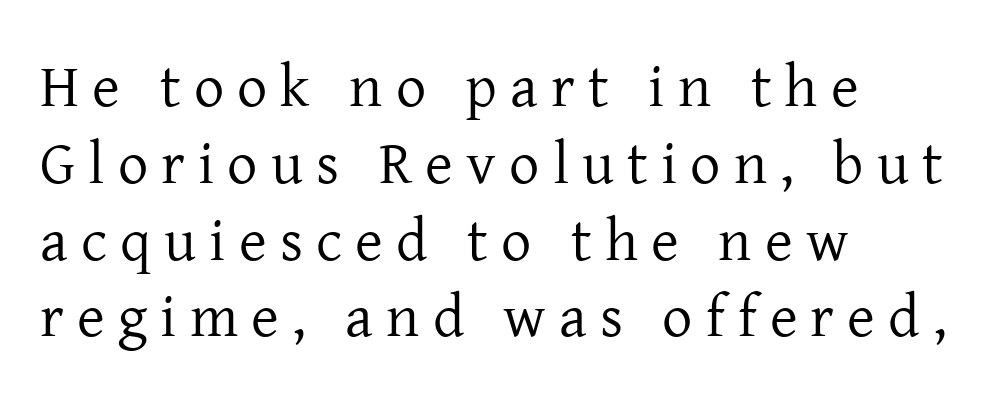
The letters advance in unequal steps, a hallmark of proportional type. How are the letters spaced? Widely, with obvious added tracking. In terms of leading, this rendering sits right in the middle. It's the straight-up-and-down kind of type.
